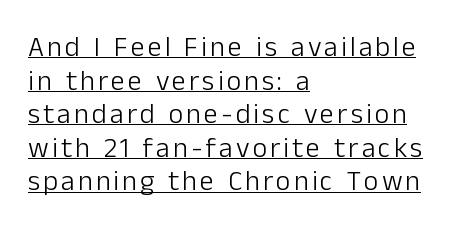
Each letter keeps its own natural width here, so spacing adapts to shape. Notice how the stems are strictly vertical — no italics here. Horizontal alignment here is leftward, the default for most running prose. No chunkiness to these letters — they're not bold. Emphasis is given by a line drawn under the lettering. Are there feet on the stems? There aren't — it's a sans.
